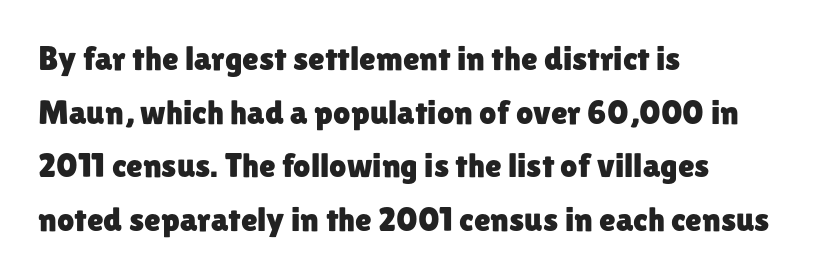
The image shows 34 px sans-serif type, upright; set left-aligned, normal line spacing (1.58x), normal letter spacing, not underlined; low stroke contrast and a medium x-height.
